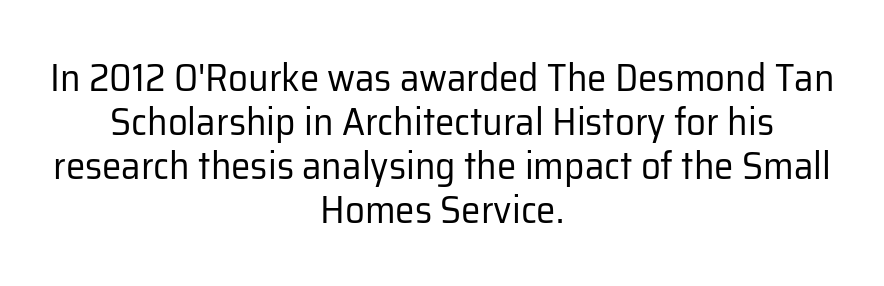
Q: Is the text bold? A: No.
Q: Is the text italic (slanted)? A: No, it is upright.
Q: Is the typeface a serif or a sans-serif typeface? A: Sans-serif.
Q: Is the text underlined? A: No.
Q: How is the paragraph aligned? A: Centered.
Q: Is the spacing between letters normal or unusually wide? A: Normal.
Q: Is the spacing between lines tight, normal or loose? A: Tight.
Q: Width (condensed, normal, or wide)? A: Normal.
Q: Stroke contrast? A: Low.
Q: x-height? A: Medium.
Q: Monospaced? A: No.
